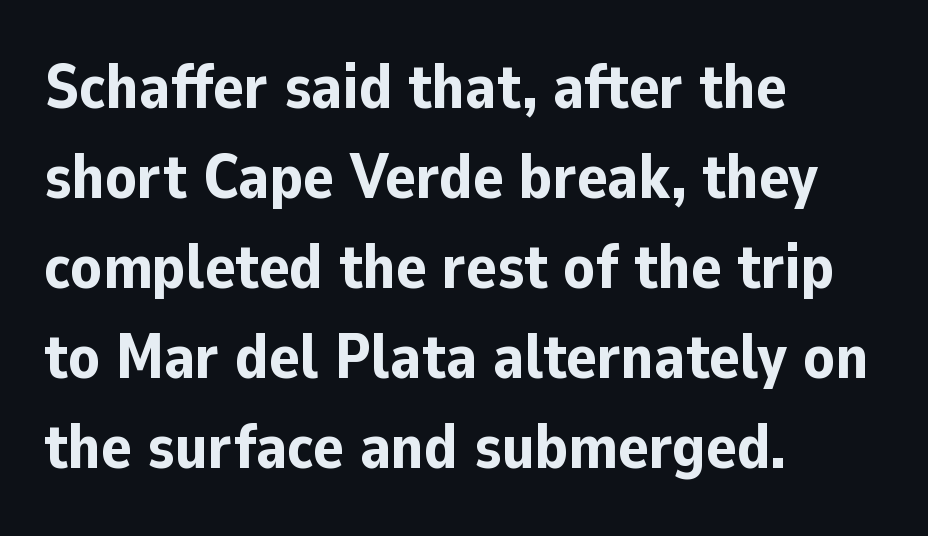
This is roman type, the default non-slanted kind. Descenders hang freely into open space. Regarding serifs, this sample does without them. These lines keep a tight, regular rhythm from letter to letter.
